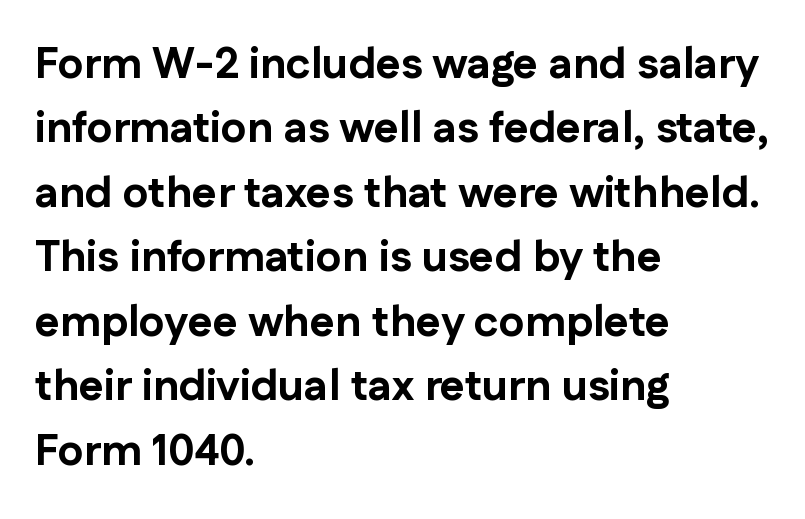
{"serif": "no", "italic": "no", "bold": "yes", "weight": "bold", "width": "normal", "stroke_contrast": "low", "x_height": "medium", "monospaced": "no", "underline": "no", "align": "left", "line_spacing": "normal", "line_spacing_ratio": 1.5, "letter_spacing": "normal", "letter_spacing_em": 0.0, "glyph_px": 43}
